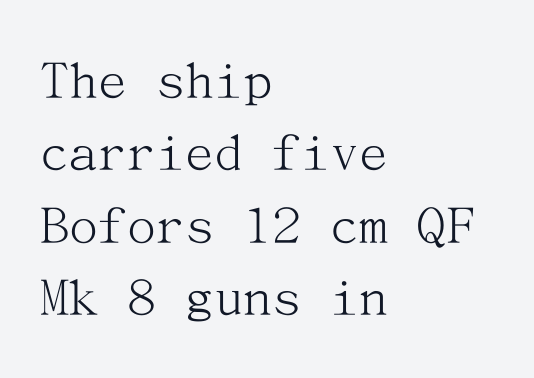
Q: Is the text bold? A: No.
Q: Is the text italic (slanted)? A: No, it is upright.
Q: Is the typeface a serif or a sans-serif typeface? A: Serif.
Q: Is the text underlined? A: No.
Q: How is the paragraph aligned? A: Left-aligned.
Q: Is the spacing between letters normal or unusually wide? A: Normal.
Q: Is the spacing between lines tight, normal or loose? A: Normal.
Q: Width (condensed, normal, or wide)? A: Normal.
Q: Stroke contrast? A: Medium.
Q: x-height? A: Medium.
